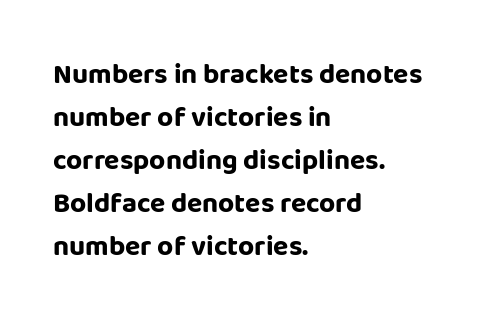
{"serif": "no", "italic": "no", "bold": "yes", "weight": "bold", "width": "normal", "stroke_contrast": "low", "x_height": "large", "monospaced": "no", "underline": "no", "align": "left", "line_spacing": "normal", "line_spacing_ratio": 1.54, "letter_spacing": "normal", "letter_spacing_em": 0.0, "glyph_px": 28}
